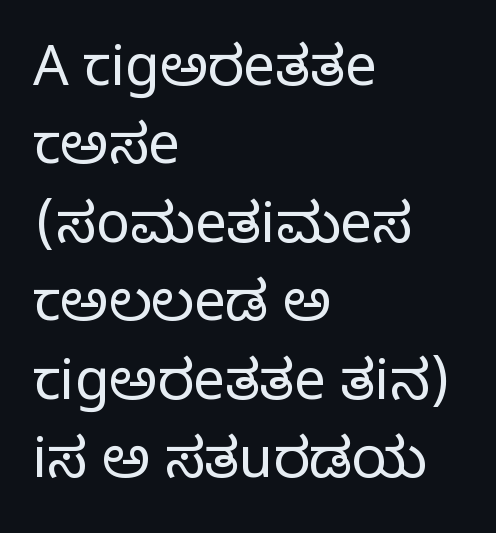
{"serif": "yes", "italic": "no", "bold": "no", "weight": "regular", "width": "normal", "stroke_contrast": "low", "x_height": "large", "monospaced": "no", "underline": "no", "align": "left", "line_spacing": "normal", "line_spacing_ratio": 1.4, "letter_spacing": "normal", "letter_spacing_em": 0.0, "glyph_px": 56}
